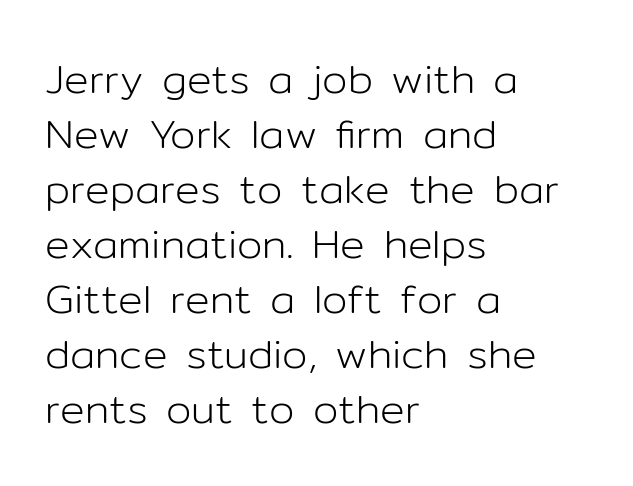
The image shows 41 px light sans-serif type, upright; set left-aligned, normal line spacing (1.34x), normal letter spacing, not underlined; low stroke contrast and a medium x-height.
